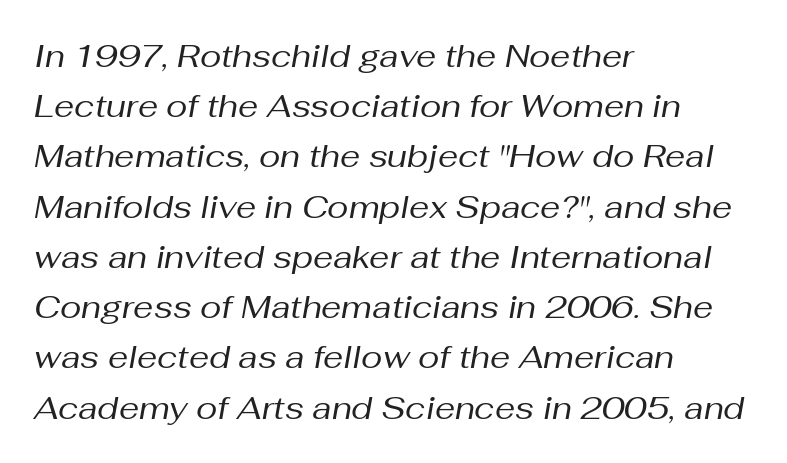
The image shows 32 px regular-weight type, italic (leaning right); set left-aligned, normal line spacing (1.57x), normal letter spacing, not underlined; medium stroke contrast and a medium x-height.
